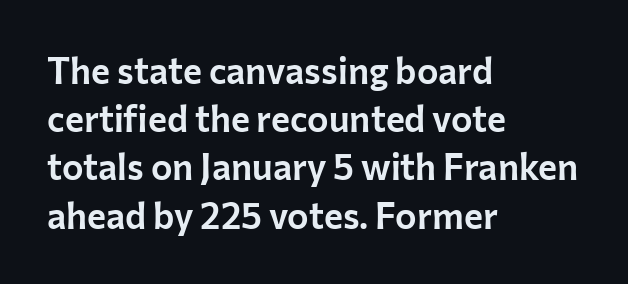
The image shows 36 px sans-serif type, upright; set left-aligned, normal line spacing (1.34x), normal letter spacing, not underlined; low stroke contrast and a medium x-height.
